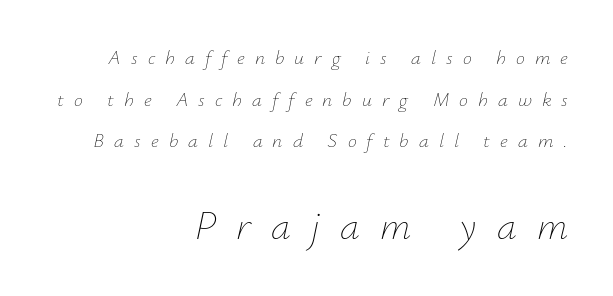
The image shows 40 px thin type, italic (leaning right); set right-aligned, loose line spacing (2.08x), unusually wide letter spacing (+0.5 em), not underlined; the second (bottom) block is 2.0x larger; low stroke contrast and a small x-height.
